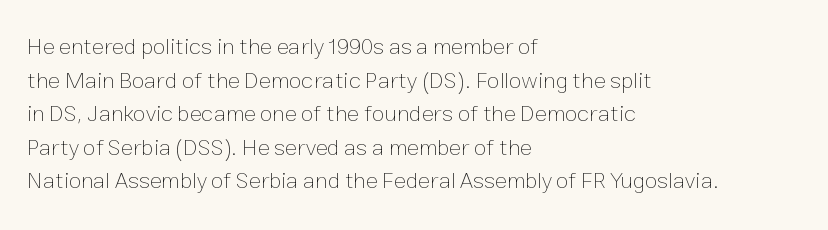
The image shows 23 px text type, upright; set left-aligned, normal line spacing (1.46x), normal letter spacing, not underlined.
